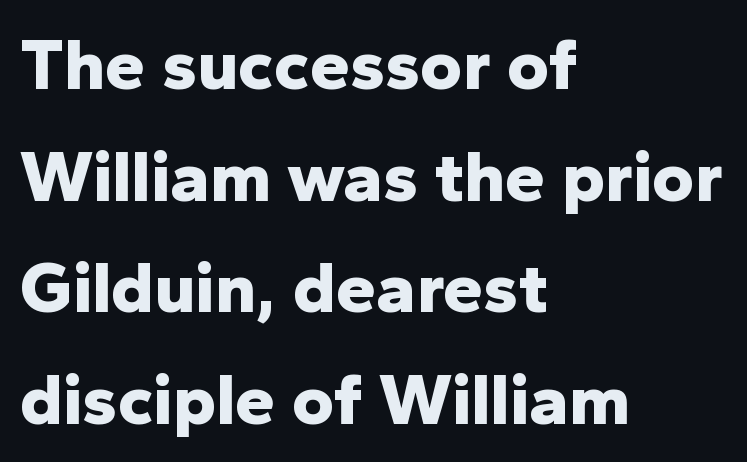
The image shows 72 px bold sans-serif type, upright; set left-aligned, normal line spacing (1.55x), normal letter spacing, not underlined; low stroke contrast and a medium x-height.
